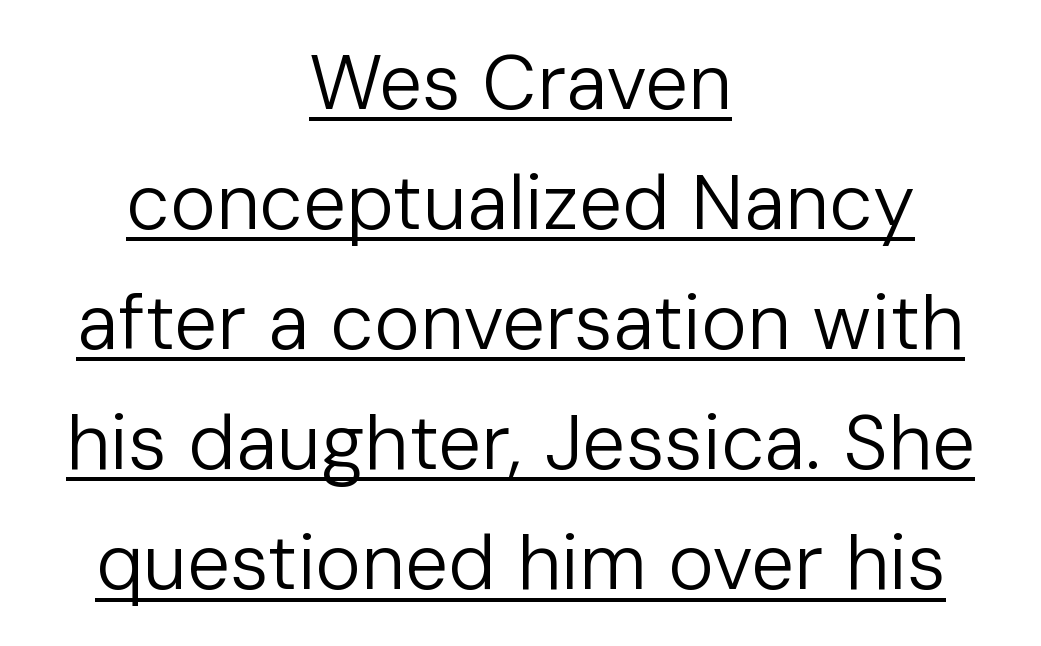
{"serif": "no", "italic": "no", "bold": "no", "weight": "regular", "width": "normal", "stroke_contrast": "low", "x_height": "medium", "monospaced": "no", "underline": "yes", "align": "center", "line_spacing": "normal", "line_spacing_ratio": 1.56, "letter_spacing": "normal", "letter_spacing_em": 0.0, "glyph_px": 77}
